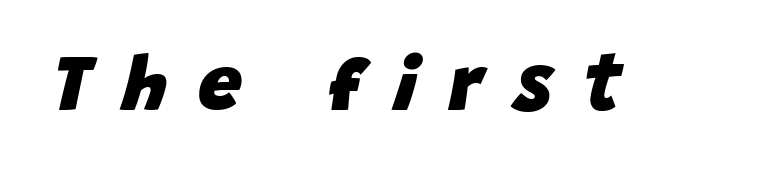
The letters are bold, with thick, heavy strokes. The face used here is rendered with a markedly widened letterfit. The font's italic variant was chosen for this text. The zone under the glyphs is completely vacant.
